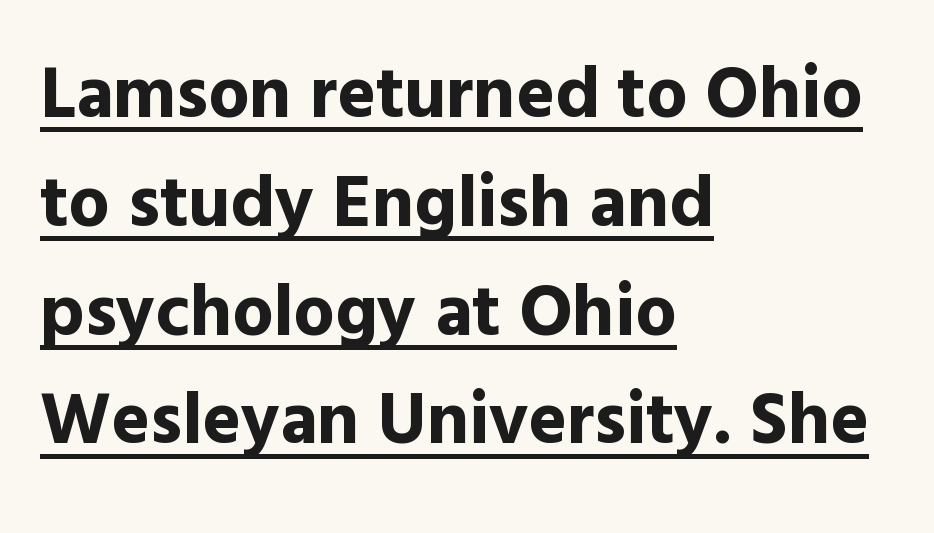
The image shows 73 px bold sans-serif type, upright; set left-aligned, normal line spacing (1.49x), normal letter spacing, underlined; a medium x-height.
